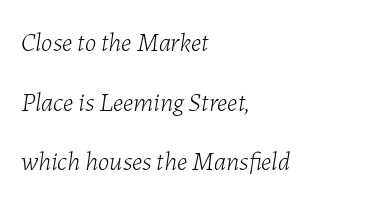
The image shows 26 px text type, italic (leaning right); set left-aligned, loose line spacing (2.29x), normal letter spacing, not underlined.
